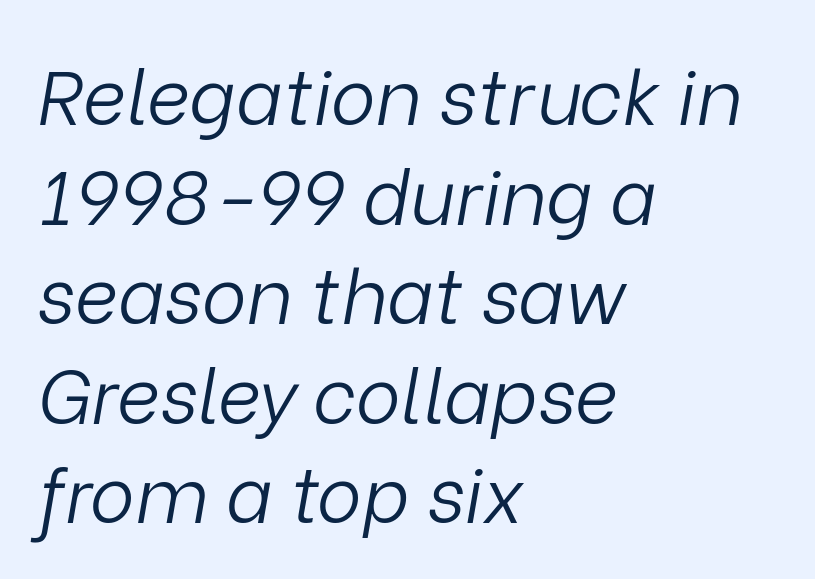
The image shows 76 px light type, italic (leaning right); set left-aligned, normal line spacing (1.31x), normal letter spacing, not underlined; low stroke contrast and a medium x-height.
